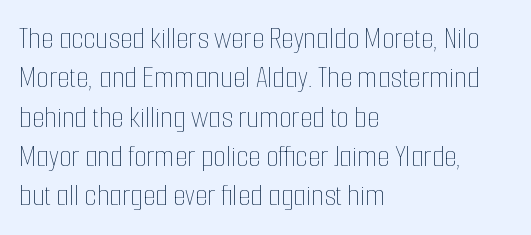
The image shows 32 px thin, condensed type, upright; set left-aligned, line spacing 1.23x, normal letter spacing, not underlined; low stroke contrast and a medium x-height.
